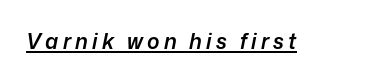
The image shows 21 px text type, italic (leaning right); set unusually wide letter spacing (+0.2 em), underlined.
